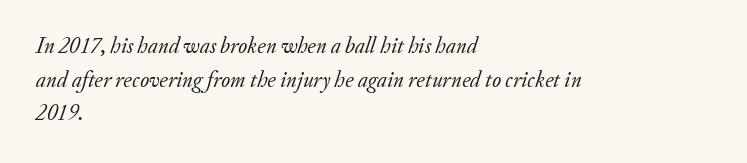
Tall strokes in this sample are angled rather than plumb. This is not heavy type; no bold has been used. The foot of each line stays bare and open. Successive baselines arrive at the customary interval. In CSS terms this would be text-align: left.
